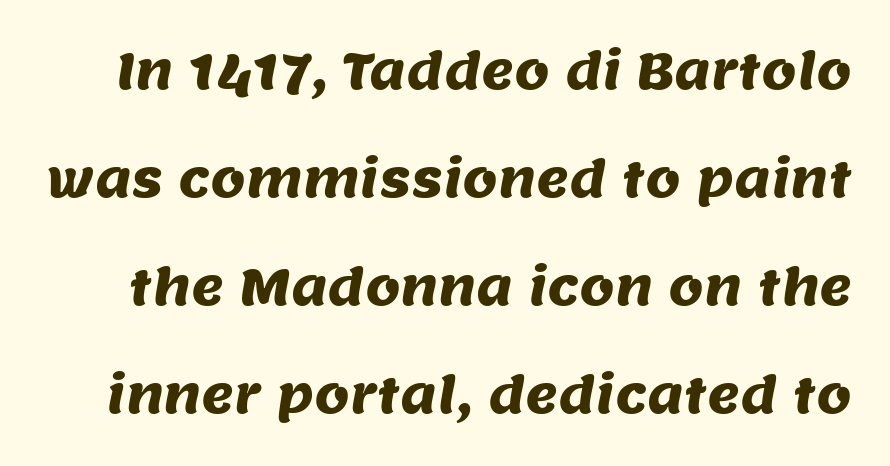
If you measured baseline to baseline, you'd find a long distance. Does extra space separate the letters? No, they use regular spacing. Is this a sans? Yes — the strokes have no serifs. A typesetter would call this proportional, since set widths differ per character. A clean baseline with only descenders dipping below it.
